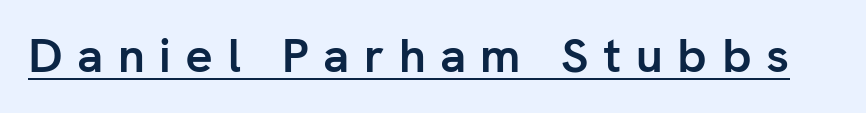
The letters carry no serifs — their stems end cleanly without finishing strokes. Proportional: the letters do not fall into vertical columns. This rendering widens character spacing well past its baseline value. What decoration does the sample have? An underline. Thick stems and heavy bowls — unmistakably bold.
